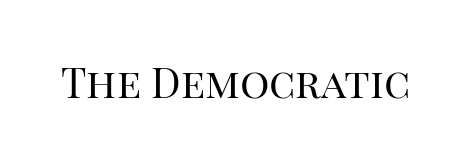
{"serif": "yes", "italic": "no", "bold": "no", "weight": "regular", "width": "normal", "stroke_contrast": "high", "x_height": "large", "monospaced": "no", "underline": "no", "letter_spacing": "normal", "letter_spacing_em": 0.0, "glyph_px": 41}
